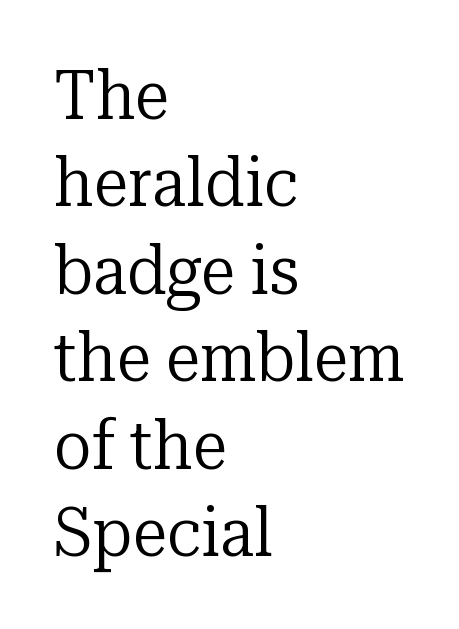
The image shows 70 px regular-weight serif type, upright; set left-aligned, normal line spacing (1.25x), normal letter spacing, not underlined; low stroke contrast and a medium x-height.
